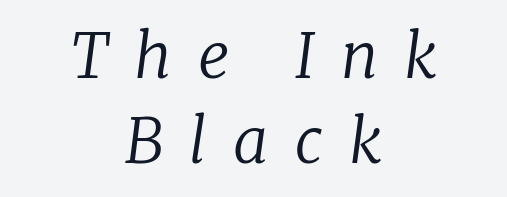
The image shows 62 px regular-weight serif type, italic (leaning right); set centered, normal line spacing (1.37x), unusually wide letter spacing (+0.42 em), not underlined; low stroke contrast and a medium x-height.
